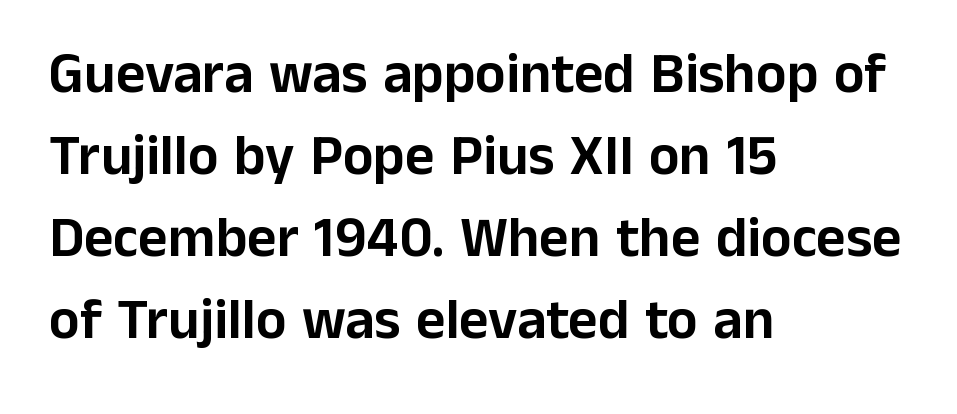
Quick note: interline space is typical. Each letter keeps its own natural width here, so spacing adapts to shape. The typography opts for an upright posture over an oblique one. Descender tails drop into unmarked territory.
